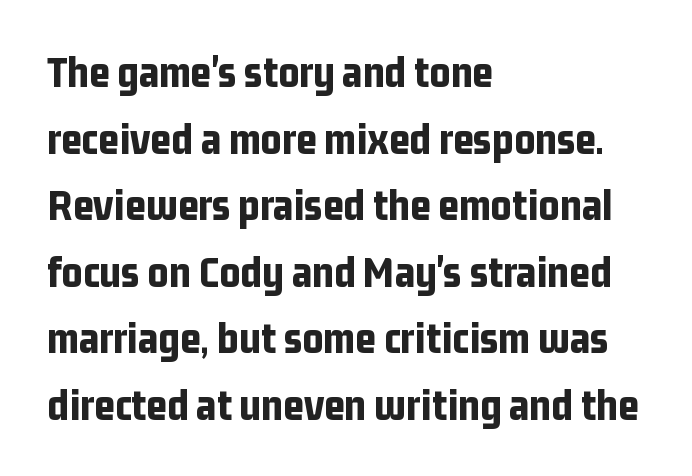
Q: Is the text bold? A: Yes.
Q: Is the text italic (slanted)? A: No, it is upright.
Q: Is the typeface a serif or a sans-serif typeface? A: Sans-serif.
Q: Is the text underlined? A: No.
Q: How is the paragraph aligned? A: Left-aligned.
Q: Is the spacing between letters normal or unusually wide? A: Normal.
Q: Is the spacing between lines tight, normal or loose? A: Normal.
Q: Width (condensed, normal, or wide)? A: Condensed.
Q: Stroke contrast? A: Low.
Q: x-height? A: Medium.
Q: Monospaced? A: No.
